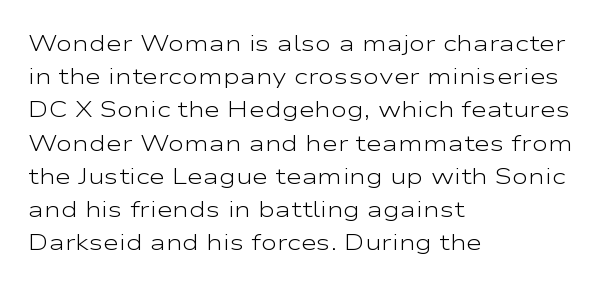
Tall strokes in this sample are plumb rather than angled. Weight: regular or lighter. Tracking value appears to be zero — textbook default spacing. The passage shown stacks its lines at a standard gap. The lines in this sample share a left origin and differ only in where they stop. Anything drawn beneath the words? Only blank space.
